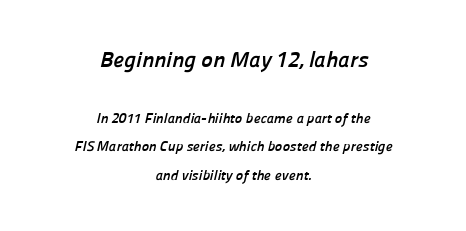
Q: Is the text bold? A: Yes.
Q: Is the text underlined? A: No.
Q: How is the paragraph aligned? A: Centered.
Q: Is the spacing between letters normal or unusually wide? A: Normal.
Q: Is the spacing between lines tight, normal or loose? A: Loose.
Q: Which block of text is set in a larger size, the first (top) or the second (bottom)? A: The first (top) one.
